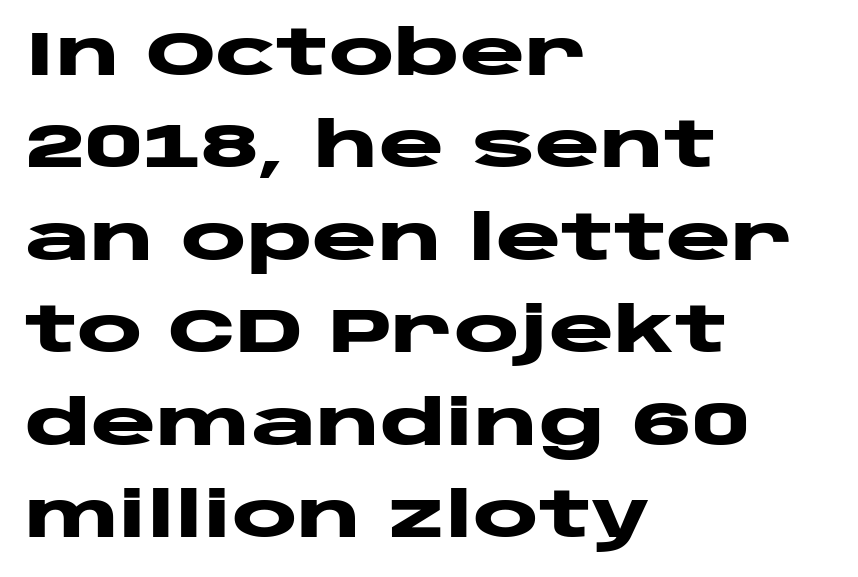
The image shows 62 px heavy, wide sans-serif type, upright; set left-aligned, normal line spacing (1.49x), normal letter spacing, not underlined; low stroke contrast and a large x-height.
